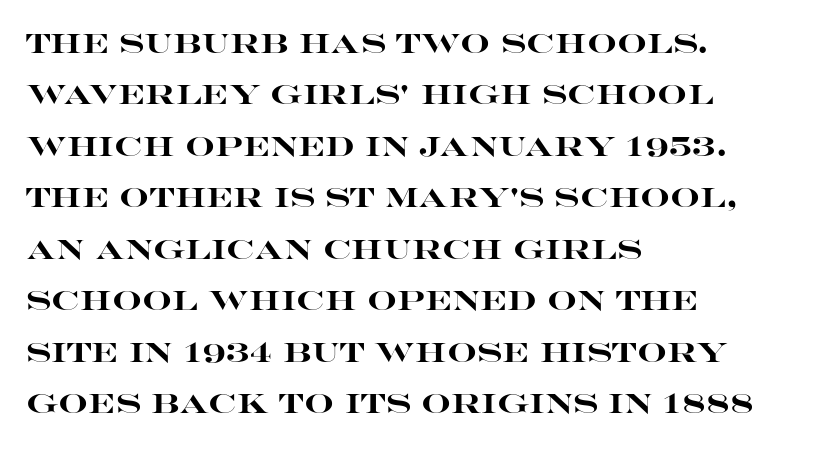
{"italic": "no", "bold": "yes", "underline": "no", "align": "left", "line_spacing": "loose", "line_spacing_ratio": 1.98, "letter_spacing": "normal", "letter_spacing_em": 0.0, "glyph_px": 26}
